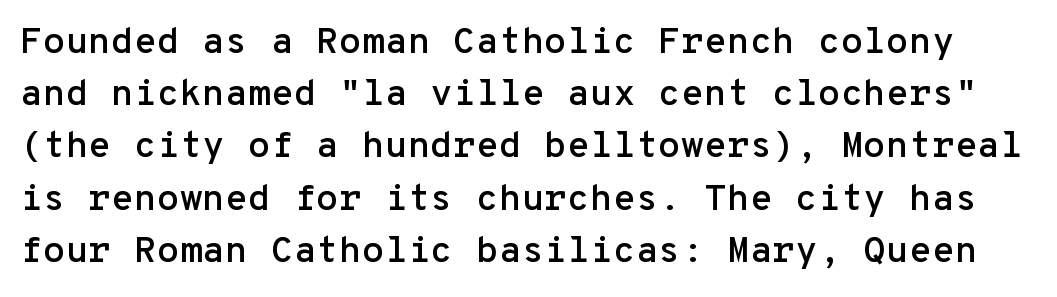
Q: Is the text italic (slanted)? A: No, it is upright.
Q: Is the typeface a serif or a sans-serif typeface? A: Sans-serif.
Q: Is the text underlined? A: No.
Q: Is the spacing between letters normal or unusually wide? A: Normal.
Q: Is the spacing between lines tight, normal or loose? A: Normal.
Q: Width (condensed, normal, or wide)? A: Normal.
Q: Stroke contrast? A: Low.
Q: x-height? A: Medium.
Q: Monospaced? A: Yes.
